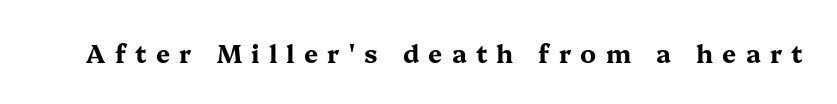
The image shows 25 px bold type, upright; set unusually wide letter spacing (+0.37 em), not underlined.
